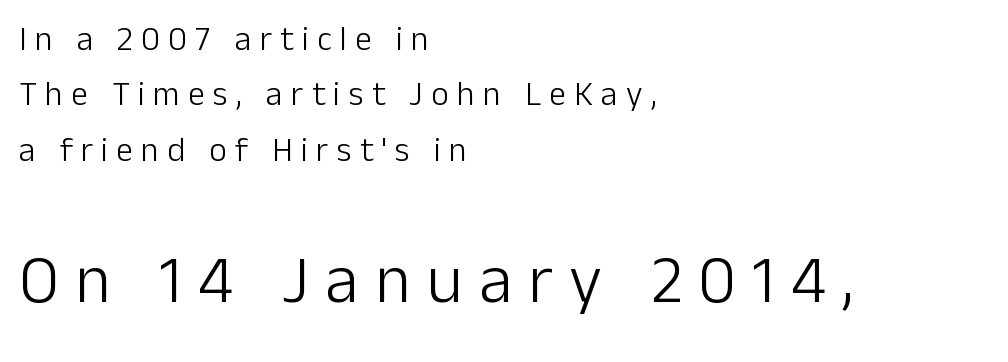
Whoever set this chose a conventional vertical rhythm. It's the straight-up-and-down kind of type. The typesetting does not lean heavy: it is not bold. Note: no serifs on the glyphs.
